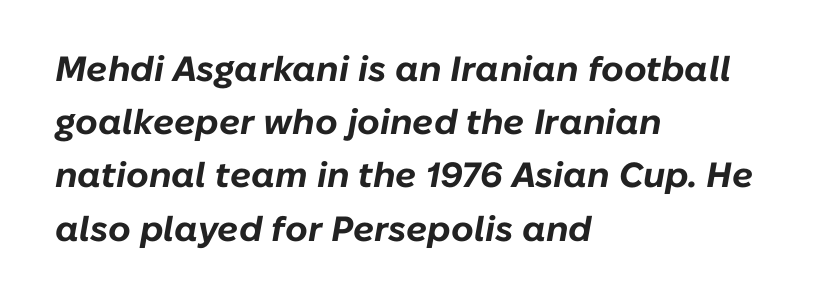
{"italic": "yes", "lean": "right", "slant_degrees": 10, "bold": "yes", "weight": "bold", "width": "normal", "stroke_contrast": "low", "x_height": "medium", "monospaced": "no", "underline": "no", "align": "left", "line_spacing": "normal", "line_spacing_ratio": 1.52, "letter_spacing": "normal", "letter_spacing_em": 0.0, "glyph_px": 35}
